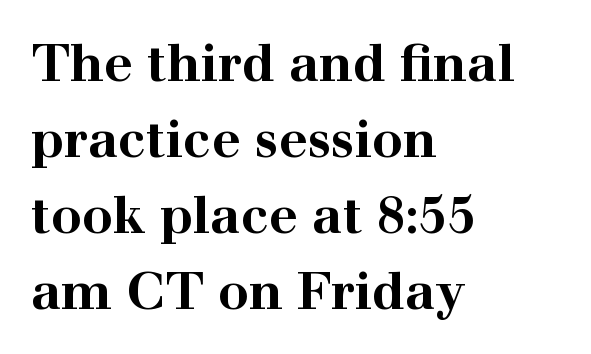
Q: Is the text bold? A: Yes.
Q: Is the text italic (slanted)? A: No, it is upright.
Q: Is the typeface a serif or a sans-serif typeface? A: Serif.
Q: Is the text underlined? A: No.
Q: How is the paragraph aligned? A: Left-aligned.
Q: Is the spacing between letters normal or unusually wide? A: Normal.
Q: Is the spacing between lines tight, normal or loose? A: Normal.
Q: Width (condensed, normal, or wide)? A: Wide.
Q: Stroke contrast? A: High.
Q: x-height? A: Medium.
Q: Monospaced? A: No.
